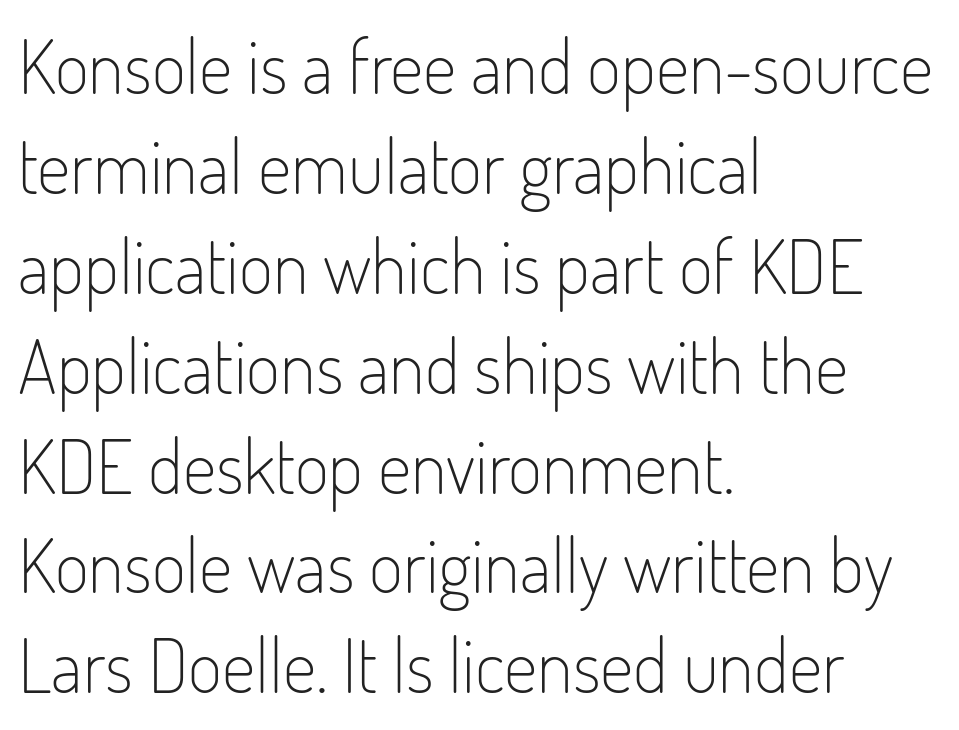
{"serif": "no", "italic": "no", "bold": "no", "weight": "light", "width": "condensed", "stroke_contrast": "low", "x_height": "small", "monospaced": "no", "underline": "no", "align": "left", "line_spacing": "normal", "line_spacing_ratio": 1.35, "letter_spacing": "normal", "letter_spacing_em": 0.0, "glyph_px": 74}
